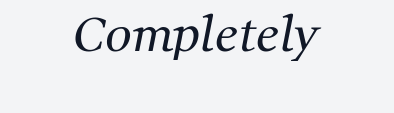
The image shows 47 px regular-weight serif type; set normal letter spacing, not underlined; medium stroke contrast and a medium x-height.
